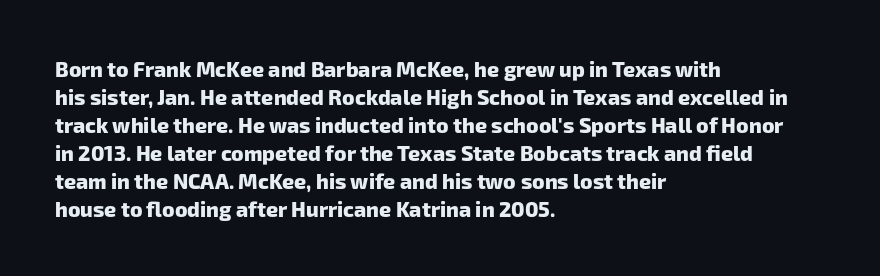
The image shows 21 px bold type; set left-aligned, normal line spacing (1.33x), normal letter spacing, not underlined.
